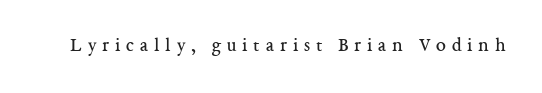
The image shows 20 px text type, upright; set unusually wide letter spacing (+0.29 em), not underlined.
